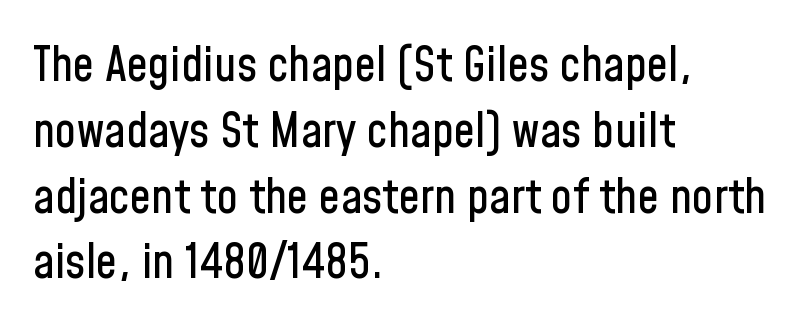
{"serif": "no", "italic": "no", "width": "condensed", "stroke_contrast": "low", "x_height": "medium", "monospaced": "no", "underline": "no", "align": "left", "line_spacing": "normal", "line_spacing_ratio": 1.37, "letter_spacing": "normal", "letter_spacing_em": 0.0, "glyph_px": 48}
